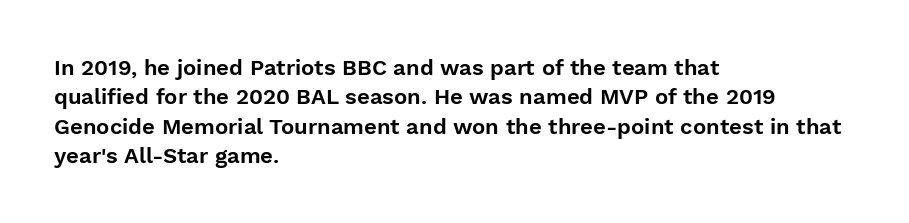
Q: Is the text italic (slanted)? A: No, it is upright.
Q: Is the text underlined? A: No.
Q: How is the paragraph aligned? A: Left-aligned.
Q: Is the spacing between letters normal or unusually wide? A: Normal.
Q: Is the spacing between lines tight, normal or loose? A: Normal.
